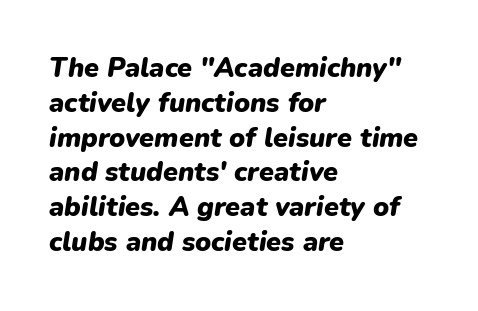
{"italic": "yes", "lean": "right", "slant_degrees": 9, "bold": "yes", "underline": "no", "align": "left", "line_spacing": "normal", "line_spacing_ratio": 1.29, "letter_spacing": "normal", "letter_spacing_em": 0.0, "glyph_px": 27}
